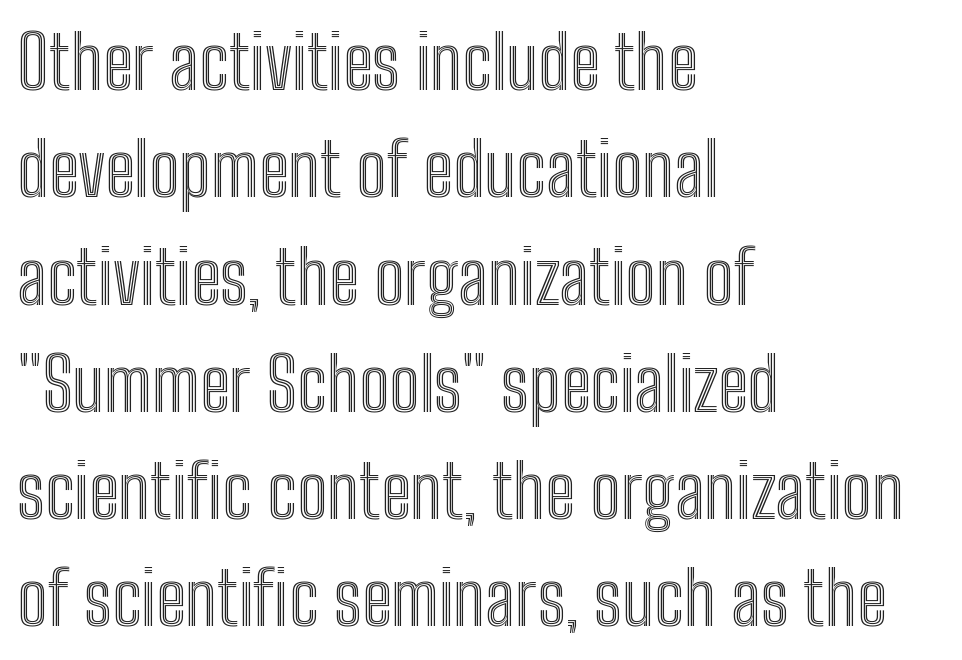
{"italic": "no", "width": "condensed", "x_height": "medium", "monospaced": "no", "underline": "no", "align": "left", "line_spacing": "normal", "line_spacing_ratio": 1.45, "letter_spacing": "normal", "letter_spacing_em": 0.0, "glyph_px": 74}
